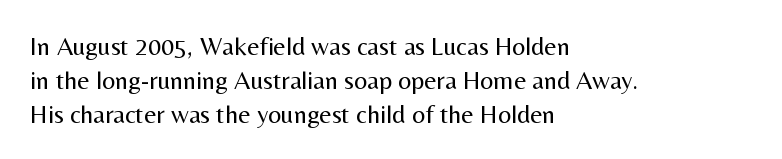
The image shows 26 px text type, upright; set left-aligned, normal line spacing (1.3x), normal letter spacing, not underlined.
